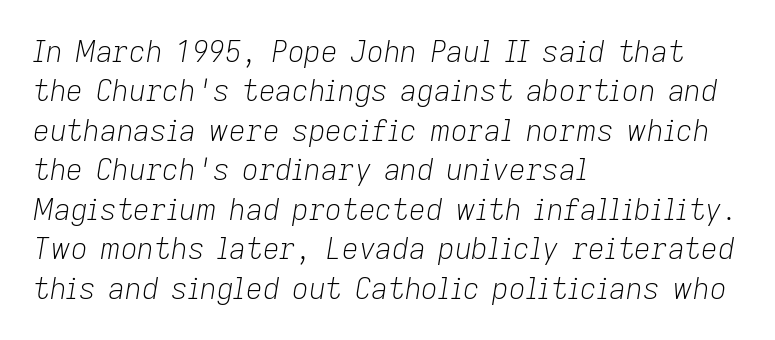
{"italic": "yes", "lean": "right", "slant_degrees": 9, "bold": "no", "weight": "light", "width": "normal", "stroke_contrast": "low", "x_height": "medium", "monospaced": "no", "underline": "no", "align": "left", "line_spacing": "normal", "line_spacing_ratio": 1.36, "letter_spacing": "normal", "letter_spacing_em": 0.0, "glyph_px": 29}
